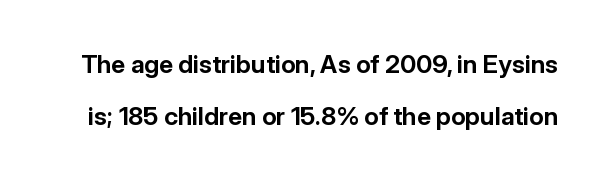
The image shows 25 px bold type, upright; set loose line spacing (2.09x), normal letter spacing, not underlined.
